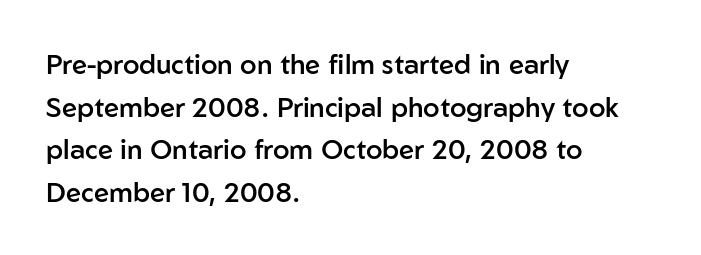
Q: Is the text bold? A: Semi-bold.
Q: Is the text italic (slanted)? A: No, it is upright.
Q: Is the text underlined? A: No.
Q: How is the paragraph aligned? A: Left-aligned.
Q: Is the spacing between letters normal or unusually wide? A: Normal.
Q: Is the spacing between lines tight, normal or loose? A: Normal.
